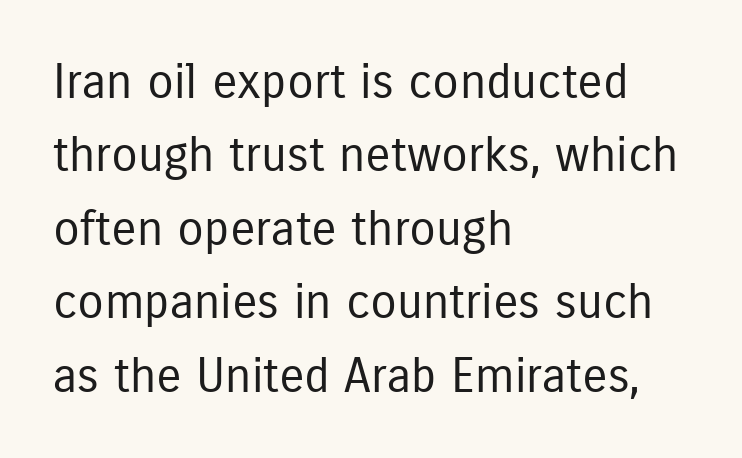
The image shows 48 px regular-weight, condensed sans-serif type, upright; set left-aligned, normal line spacing (1.53x), normal letter spacing, not underlined; low stroke contrast and a medium x-height.
